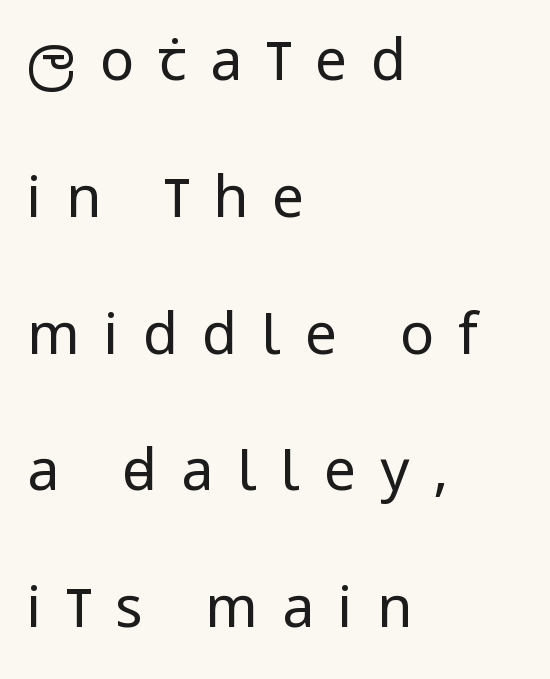
The image shows 57 px regular-weight, condensed sans-serif type, upright; set left-aligned, loose line spacing (2.4x), unusually wide letter spacing (+0.42 em), not underlined; low stroke contrast and a large x-height.
